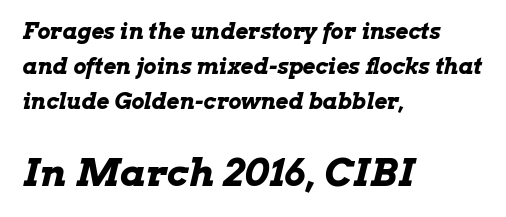
Q: Is the text bold? A: Yes.
Q: Is the text italic (slanted)? A: Yes, it leans right by about 13 degrees.
Q: Is the text underlined? A: No.
Q: How is the paragraph aligned? A: Left-aligned.
Q: Is the spacing between letters normal or unusually wide? A: Normal.
Q: Is the spacing between lines tight, normal or loose? A: Normal.
Q: Which block of text is set in a larger size, the first (top) or the second (bottom)? A: The second (bottom) one.
Q: Width (condensed, normal, or wide)? A: Wide.
Q: Stroke contrast? A: Low.
Q: x-height? A: Medium.
Q: Monospaced? A: No.
